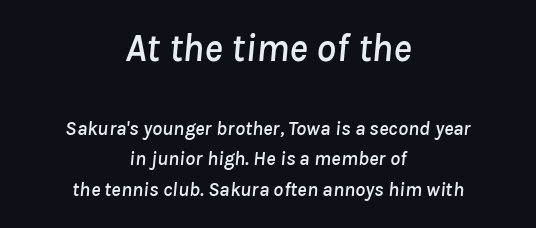
The image shows 39 px text type, italic (leaning right); set centered, normal line spacing (1.53x), normal letter spacing, not underlined; the first (top) block is 1.95x larger; low stroke contrast and a medium x-height.
